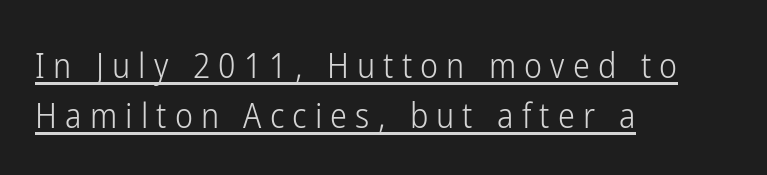
This is the regular roman posture of the typeface. The rendered words wear a rule along their underside. I'd call this a sans setting — the letters go barefoot. Weight: not bold — regular or lighter.
